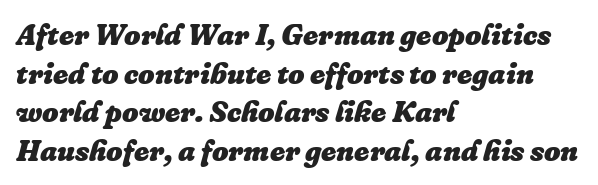
Q: Is the text bold? A: Yes.
Q: Is the text italic (slanted)? A: Yes, it leans right by about 16 degrees.
Q: Is the text underlined? A: No.
Q: How is the paragraph aligned? A: Left-aligned.
Q: Is the spacing between letters normal or unusually wide? A: Normal.
Q: Is the spacing between lines tight, normal or loose? A: Normal.
Q: Width (condensed, normal, or wide)? A: Normal.
Q: Stroke contrast? A: Low.
Q: x-height? A: Medium.
Q: Monospaced? A: No.
